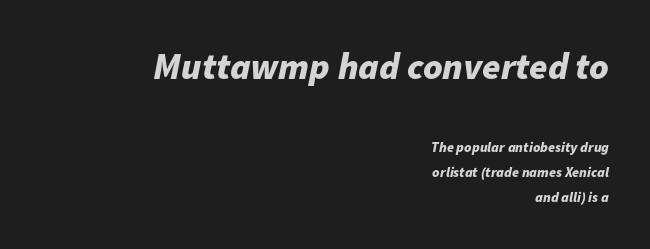
The image shows 37 px bold type, italic (leaning right); set right-aligned, line spacing 1.79x, normal letter spacing, not underlined; the first (top) block is 2.64x larger; low stroke contrast and a medium x-height.
